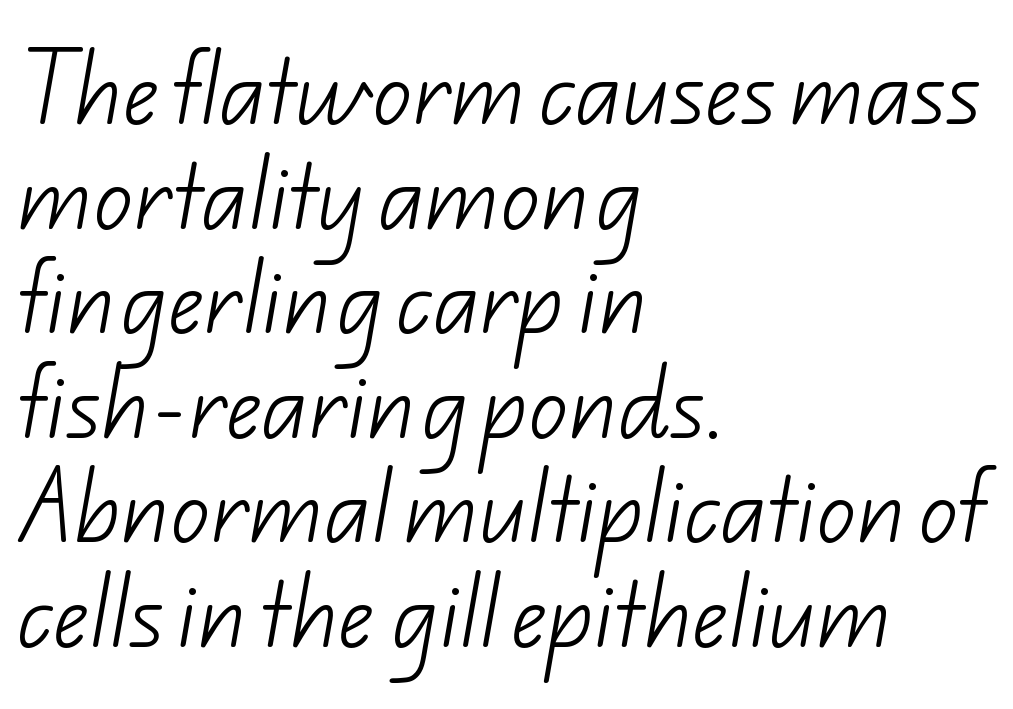
The image shows 78 px light sans-serif type; set left-aligned, normal line spacing (1.34x), normal letter spacing, not underlined; low stroke contrast and a small x-height.
